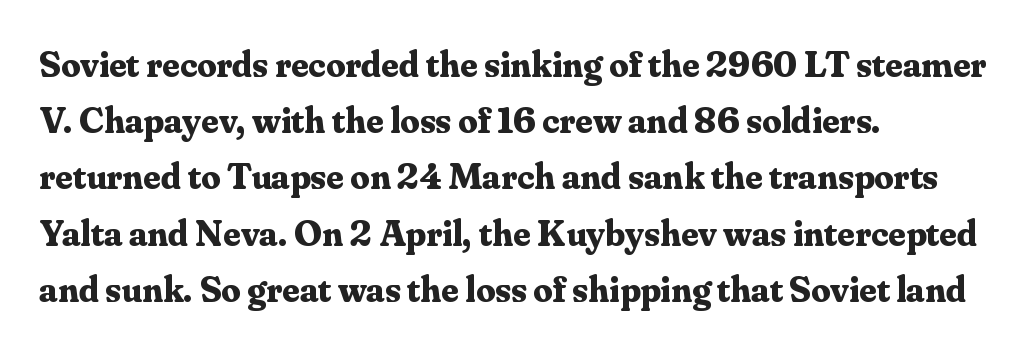
{"serif": "yes", "italic": "no", "bold": "yes", "weight": "bold", "width": "normal", "stroke_contrast": "medium", "x_height": "small", "monospaced": "no", "underline": "no", "align": "left", "line_spacing": "normal", "line_spacing_ratio": 1.48, "letter_spacing": "normal", "letter_spacing_em": 0.0, "glyph_px": 38}
